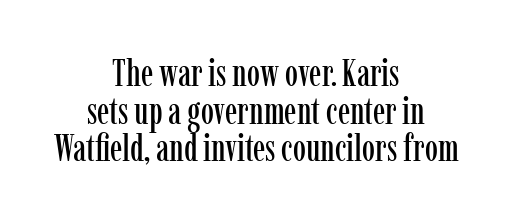
Q: Is the text italic (slanted)? A: No, it is upright.
Q: Is the typeface a serif or a sans-serif typeface? A: Serif.
Q: Is the text underlined? A: No.
Q: How is the paragraph aligned? A: Centered.
Q: Is the spacing between letters normal or unusually wide? A: Normal.
Q: Is the spacing between lines tight, normal or loose? A: Tight.
Q: Width (condensed, normal, or wide)? A: Condensed.
Q: Stroke contrast? A: Low.
Q: x-height? A: Medium.
Q: Monospaced? A: No.
